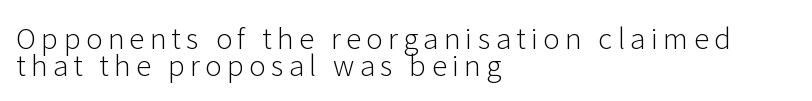
Q: Is the text bold? A: No.
Q: Is the text italic (slanted)? A: No, it is upright.
Q: Is the typeface a serif or a sans-serif typeface? A: Sans-serif.
Q: Is the text underlined? A: No.
Q: How is the paragraph aligned? A: Left-aligned.
Q: Is the spacing between lines tight, normal or loose? A: Tight.
Q: Width (condensed, normal, or wide)? A: Normal.
Q: Stroke contrast? A: Low.
Q: x-height? A: Medium.
Q: Monospaced? A: No.
